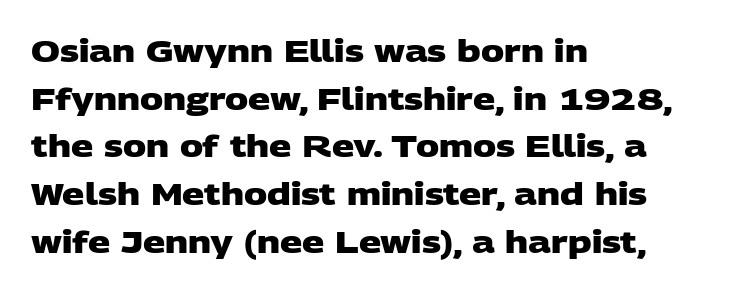
Q: Is the text bold? A: Yes.
Q: Is the typeface a serif or a sans-serif typeface? A: Sans-serif.
Q: Is the text underlined? A: No.
Q: How is the paragraph aligned? A: Left-aligned.
Q: Is the spacing between letters normal or unusually wide? A: Normal.
Q: Is the spacing between lines tight, normal or loose? A: Normal.
Q: Width (condensed, normal, or wide)? A: Wide.
Q: Stroke contrast? A: Low.
Q: x-height? A: Large.
Q: Monospaced? A: No.
